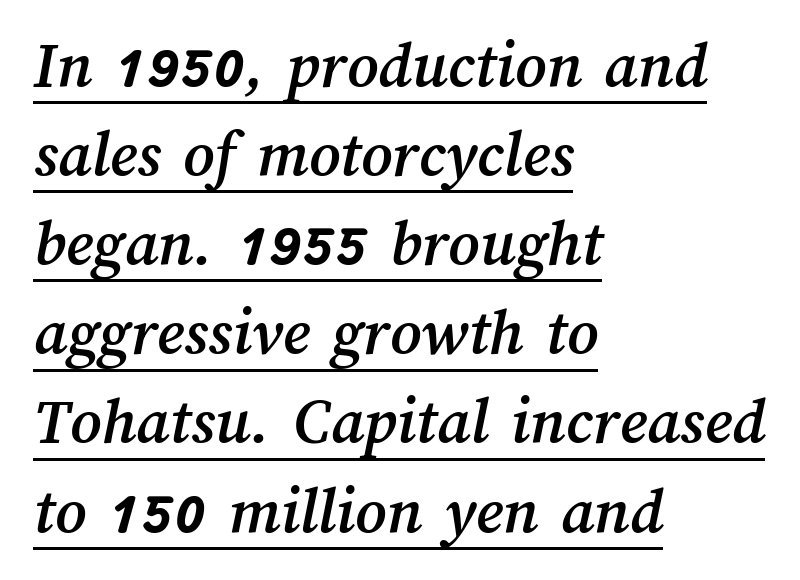
The image shows 67 px text type; set left-aligned, normal line spacing (1.33x), normal letter spacing, underlined; medium stroke contrast and a medium x-height.
